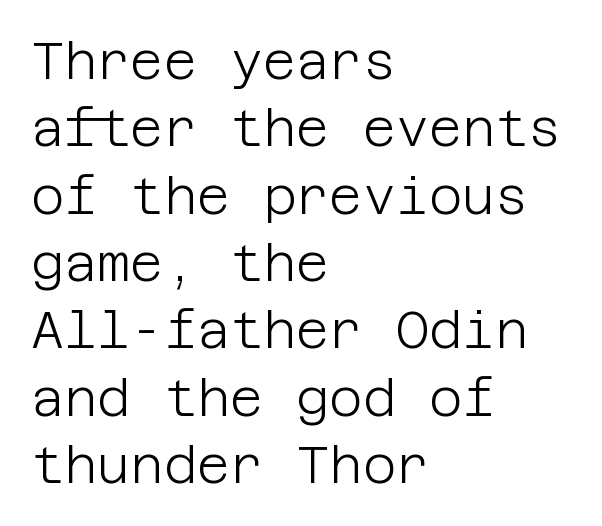
Stroke terminals: plain, sans-serif. This sample uses plain, unmodified letter spacing. Quick note: underline off. Stroke mass is kept to a normal reading level or below. The type sits square on the baseline with zero lean. This sample keeps an unexceptional amount of space between lines.
